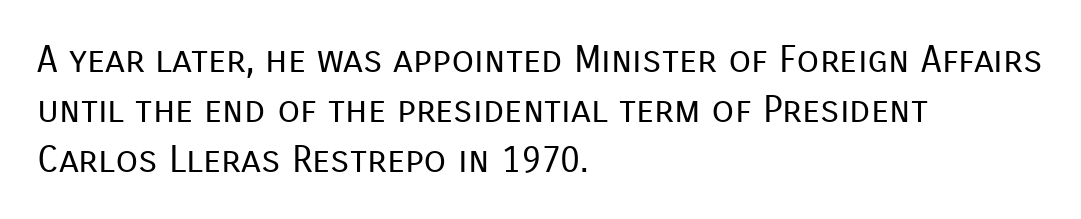
{"serif": "no", "italic": "no", "bold": "no", "weight": "regular", "width": "normal", "stroke_contrast": "low", "x_height": "medium", "monospaced": "no", "underline": "no", "align": "left", "line_spacing": "normal", "line_spacing_ratio": 1.35, "letter_spacing": "normal", "letter_spacing_em": 0.0, "glyph_px": 37}
